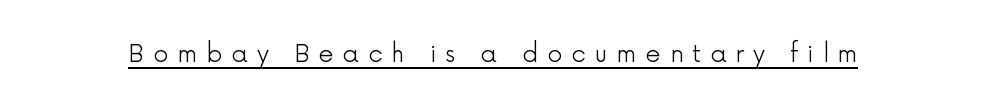
{"italic": "no", "bold": "no", "underline": "yes", "letter_spacing": "wide", "letter_spacing_em": 0.37, "glyph_px": 24}
